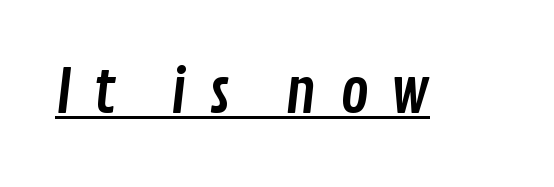
The image shows 61 px condensed sans-serif type; set unusually wide letter spacing (+0.35 em), underlined; low stroke contrast and a medium x-height.
